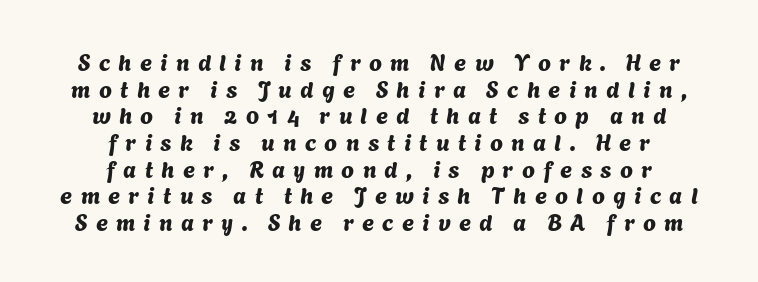
The setting favours the middle, as headings and verse often do. The gap between lines stays unmarked. Inter-character spacing is expanded well beyond the font's built-in metrics.
